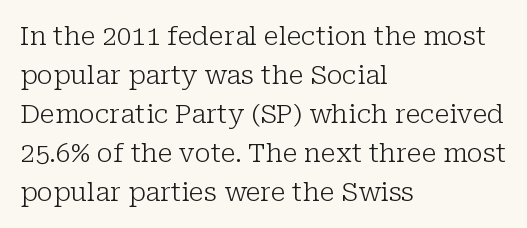
Q: Is the text bold? A: No.
Q: Is the text italic (slanted)? A: No, it is upright.
Q: Is the text underlined? A: No.
Q: How is the paragraph aligned? A: Left-aligned.
Q: Is the spacing between letters normal or unusually wide? A: Normal.
Q: Is the spacing between lines tight, normal or loose? A: Normal.
